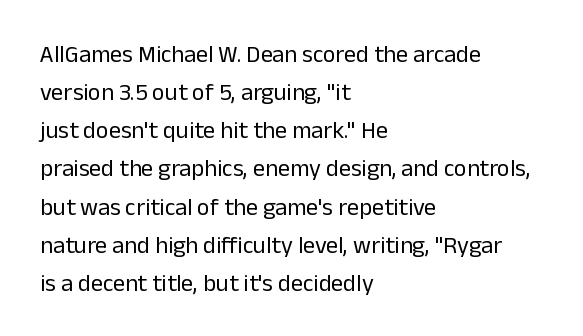
{"italic": "no", "bold": "no", "underline": "no", "align": "left", "line_spacing": "normal", "line_spacing_ratio": 1.59, "letter_spacing": "normal", "letter_spacing_em": 0.0, "glyph_px": 24}
